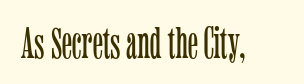
The letters carry serifs — small finishing strokes at the ends of their stems. The letters advance in unequal steps, a hallmark of proportional type. Underline: absent. This is the regular roman posture of the typeface. The letterforms sit shoulder to shoulder at normal distance. This reads as an unemphasized weight, regular at the heaviest.
